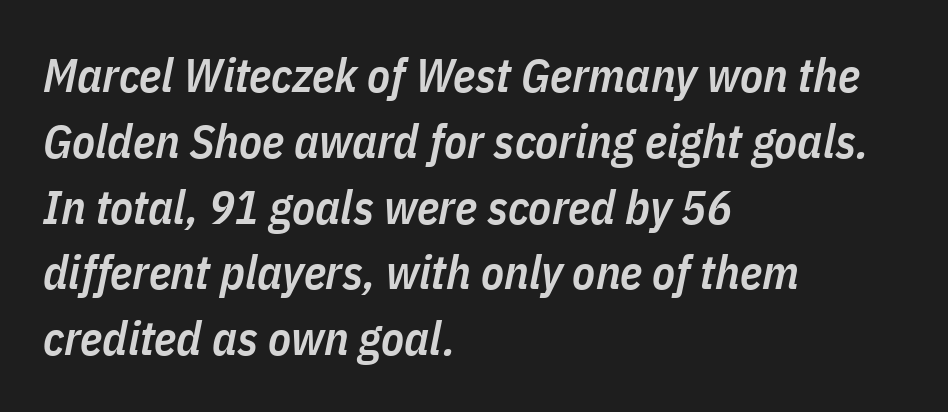
The image shows 47 px semibold, condensed type, italic (leaning right); set left-aligned, normal line spacing (1.4x), normal letter spacing, not underlined; low stroke contrast and a medium x-height.
